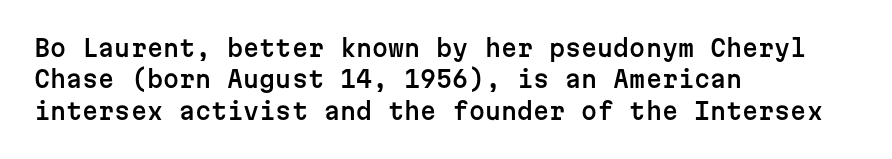
The passage shown is not underscored anywhere. The line texture is even and compact thanks to regular tracking. Nope, not italic — everything's standing straight. Each line starts at the same left margin while the right side varies. Notice how descenders clear the ascenders below comfortably — that's standard leading.
